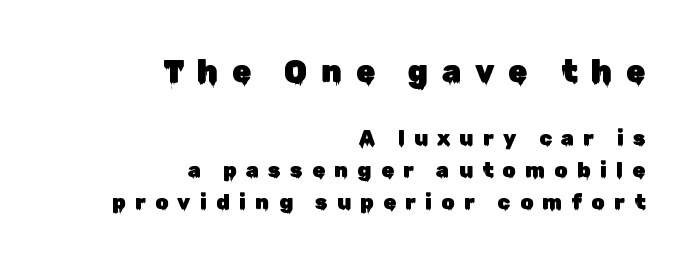
Q: Is the text italic (slanted)? A: No, it is upright.
Q: Is the typeface a serif or a sans-serif typeface? A: Sans-serif.
Q: Is the text underlined? A: No.
Q: How is the paragraph aligned? A: Right-aligned.
Q: Is the spacing between letters normal or unusually wide? A: Unusually wide.
Q: Is the spacing between lines tight, normal or loose? A: Normal.
Q: Which block of text is set in a larger size, the first (top) or the second (bottom)? A: The first (top) one.
Q: Width (condensed, normal, or wide)? A: Normal.
Q: Stroke contrast? A: Low.
Q: x-height? A: Medium.
Q: Monospaced? A: No.
